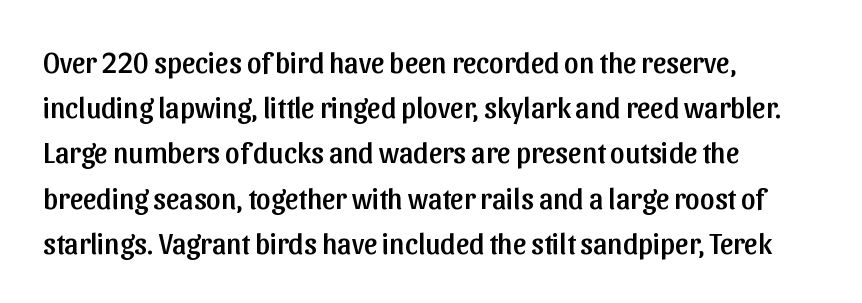
The specimen omits any rule beneath the text block's lines. Is the block centered? No — it sits flush against the left margin. Italic: no, the glyphs are upright roman. Spacing between characters is what you'd get straight out of the box.
